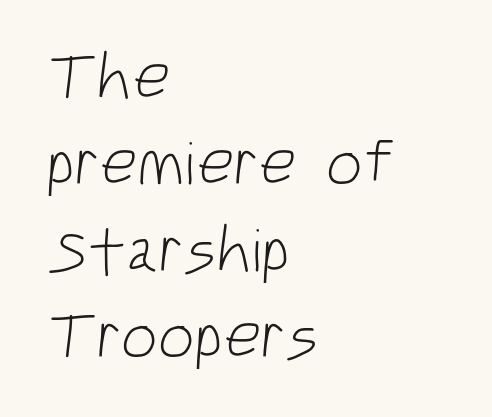
{"serif": "no", "bold": "no", "weight": "light", "width": "condensed", "stroke_contrast": "low", "x_height": "large", "monospaced": "no", "underline": "no", "align": "left", "line_spacing": "normal", "line_spacing_ratio": 1.33, "letter_spacing": "normal", "letter_spacing_em": 0.0, "glyph_px": 65}
